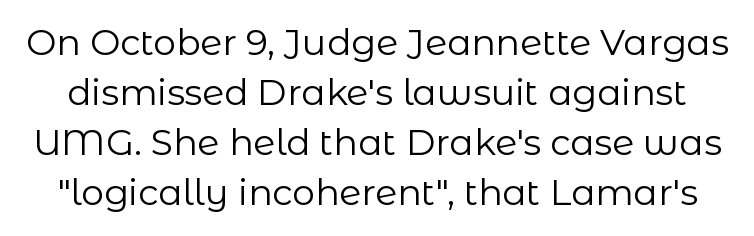
Q: Is the text bold? A: No.
Q: Is the text italic (slanted)? A: No, it is upright.
Q: Is the typeface a serif or a sans-serif typeface? A: Sans-serif.
Q: Is the text underlined? A: No.
Q: Is the spacing between letters normal or unusually wide? A: Normal.
Q: Is the spacing between lines tight, normal or loose? A: Normal.
Q: Width (condensed, normal, or wide)? A: Normal.
Q: Stroke contrast? A: Low.
Q: x-height? A: Medium.
Q: Monospaced? A: No.
